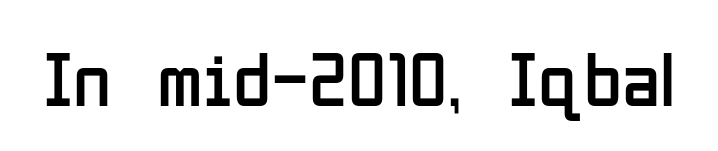
Q: Is the text bold? A: No.
Q: Is the text italic (slanted)? A: No, it is upright.
Q: Is the typeface a serif or a sans-serif typeface? A: Sans-serif.
Q: Is the text underlined? A: No.
Q: Is the spacing between letters normal or unusually wide? A: Normal.
Q: Width (condensed, normal, or wide)? A: Condensed.
Q: Stroke contrast? A: Low.
Q: x-height? A: Medium.
Q: Monospaced? A: No.
